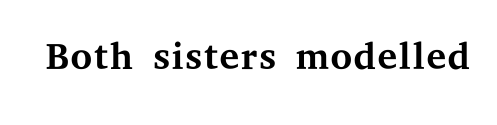
Descenders are the only things crossing below the line. The weight would be labelled regular, book, light, or lighter still. The passage shown is typed in a proportional face where columns would drift. Check where the strokes stop: tiny serifs finish them off. These lines were composed using upright roman letters.
